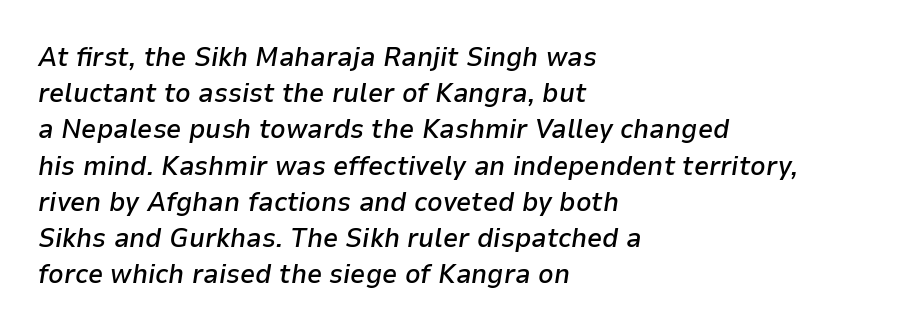
{"italic": "yes", "lean": "right", "slant_degrees": 9, "bold": "semi", "underline": "no", "align": "left", "line_spacing": "normal", "line_spacing_ratio": 1.34, "letter_spacing": "normal", "letter_spacing_em": 0.0, "glyph_px": 27}
